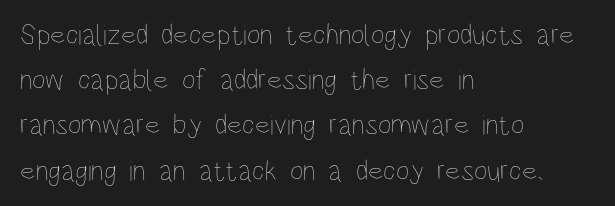
The image shows 29 px thin, condensed type, upright; set left-aligned, normal line spacing (1.56x), normal letter spacing, not underlined; low stroke contrast and a large x-height.
